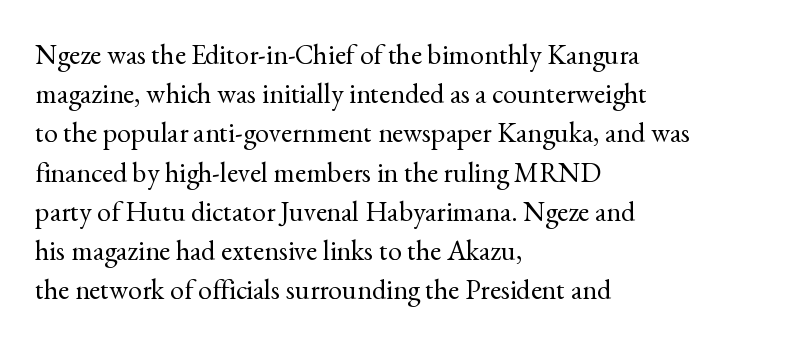
{"serif": "yes", "italic": "no", "bold": "no", "weight": "regular", "width": "normal", "x_height": "small", "monospaced": "no", "underline": "no", "align": "left", "line_spacing": "normal", "line_spacing_ratio": 1.4, "letter_spacing": "normal", "letter_spacing_em": 0.0, "glyph_px": 28}
